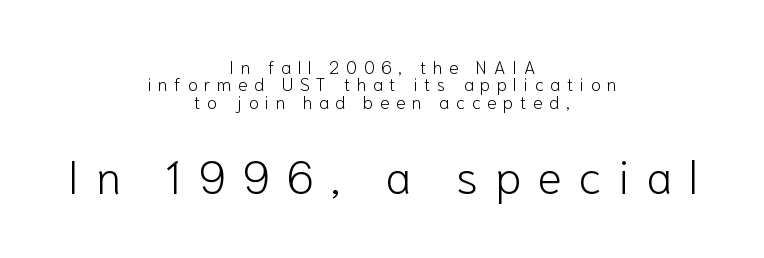
{"serif": "no", "italic": "no", "bold": "no", "weight": "light", "width": "normal", "stroke_contrast": "low", "x_height": "medium", "monospaced": "no", "underline": "no", "align": "center", "line_spacing": "tight", "line_spacing_ratio": 0.97, "letter_spacing": "wide", "letter_spacing_em": 0.36, "larger_block": "second", "size_ratio": 2.56, "glyph_px": 46}
